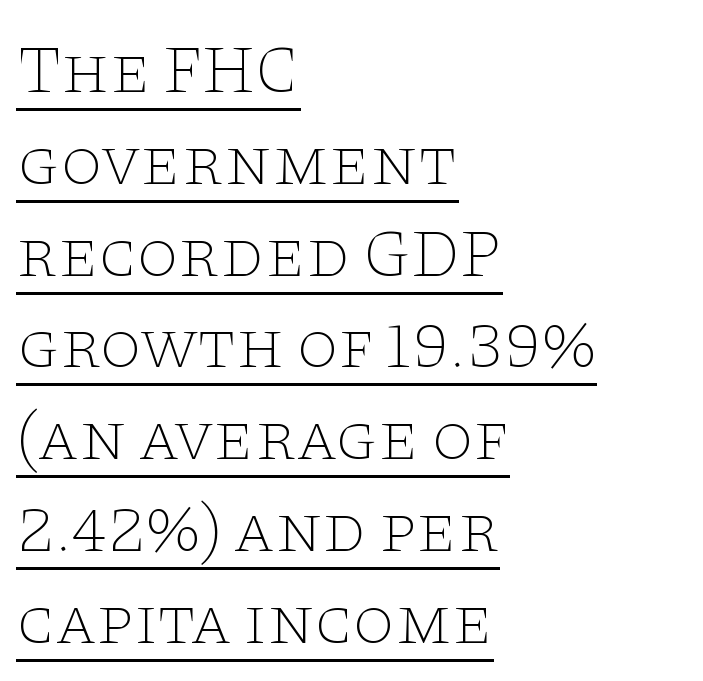
The image shows 68 px thin, wide serif type, upright; set left-aligned, normal line spacing (1.35x), normal letter spacing, underlined; low stroke contrast and a large x-height.
